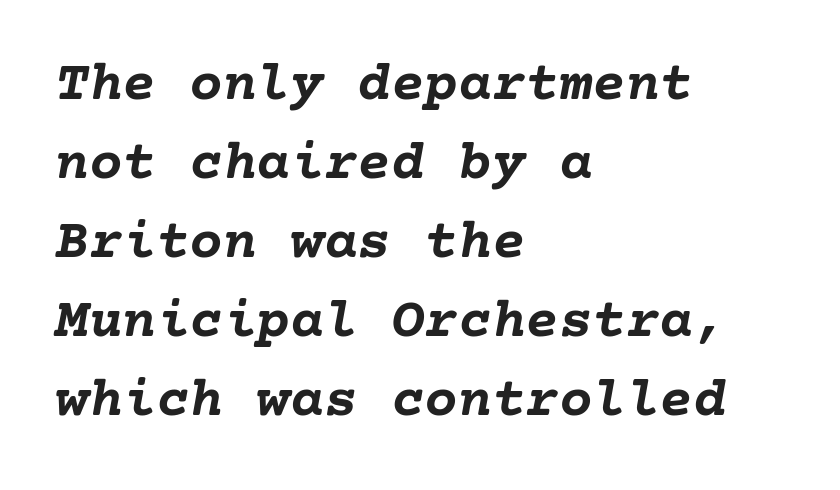
Look at the stroke-to-counter ratio: heavy, a bold. Compared with a centered layout, this one pins lines to the left instead. Tracking here is standard; glyphs follow each other at the usual distance. Beneath every word, the page is bare. The vertical gap from one line to the next is medium. When letters slant like this, we call the style italic.
